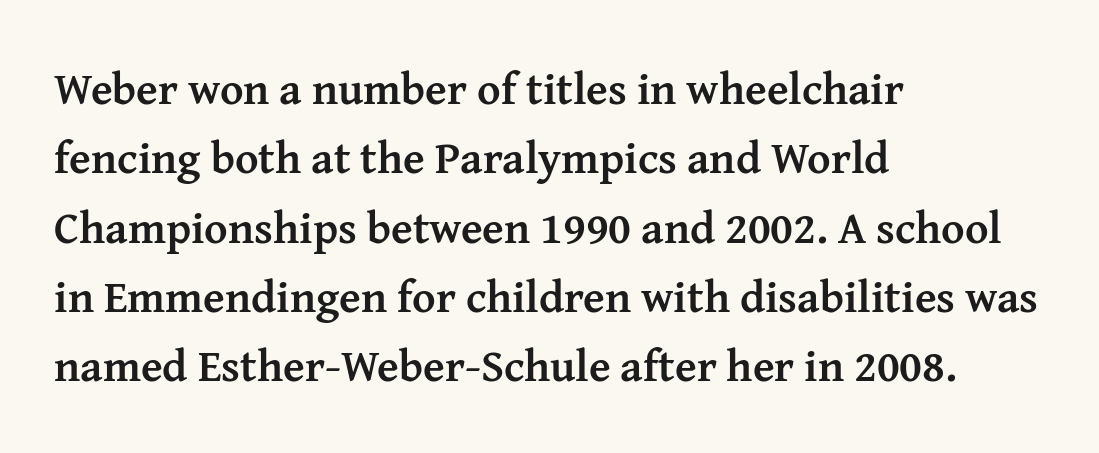
Q: Is the text bold? A: Yes.
Q: Is the text italic (slanted)? A: No, it is upright.
Q: Is the typeface a serif or a sans-serif typeface? A: Serif.
Q: Is the text underlined? A: No.
Q: How is the paragraph aligned? A: Left-aligned.
Q: Is the spacing between letters normal or unusually wide? A: Normal.
Q: Is the spacing between lines tight, normal or loose? A: Normal.
Q: Width (condensed, normal, or wide)? A: Normal.
Q: Stroke contrast? A: Medium.
Q: x-height? A: Medium.
Q: Monospaced? A: No.
